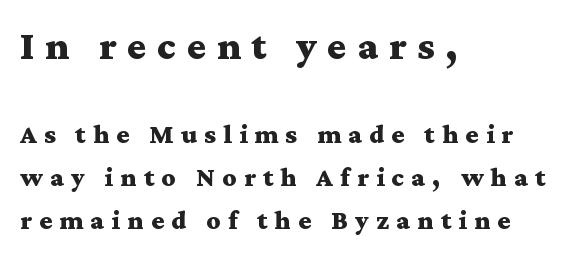
Quick note: interline space is typical. This sample uses an upright cut, with every glyph sitting square on the baseline. The letters are spread apart with noticeably loose tracking. A typesetter would call this proportional, since set widths differ per character. Heavy, bold letterforms. Top chunk: large. Bottom chunk: small.
